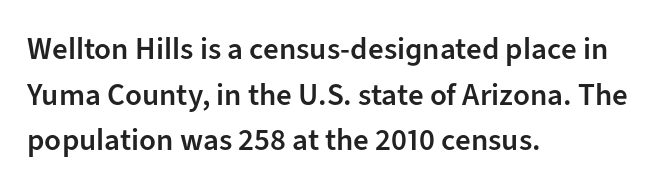
The image shows 31 px semibold sans-serif type, upright; set left-aligned, normal line spacing (1.47x), normal letter spacing, not underlined; low stroke contrast and a medium x-height.
